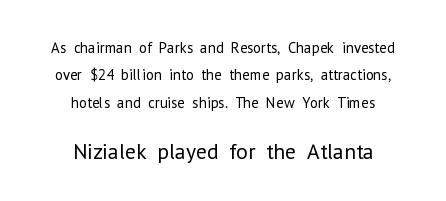
The image shows 22 px text type, upright; set centered, line spacing 1.83x, normal letter spacing, not underlined; the second (bottom) block is 1.47x larger.
